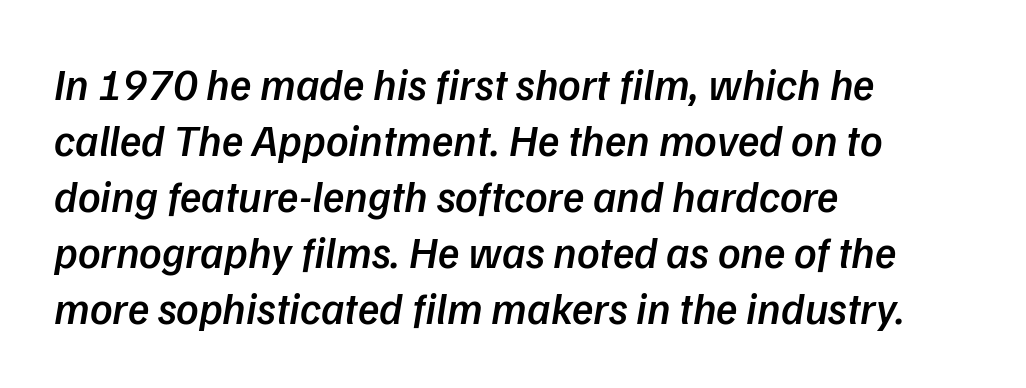
Note the varied advance widths — an 'i' is clearly narrower than an 'm'. The axis of the letterforms is tilted away from vertical. These lines keep a tight, regular rhythm from letter to letter. Line spacing here is normal. Visually the block forms a straight wall on the left and a jagged coastline on the right. A bit beefed up — I'd call it semibold rather than bold.
